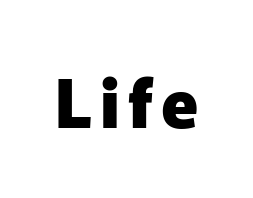
The image shows 67 px heavy sans-serif type, upright; set not underlined; low stroke contrast and a medium x-height.
